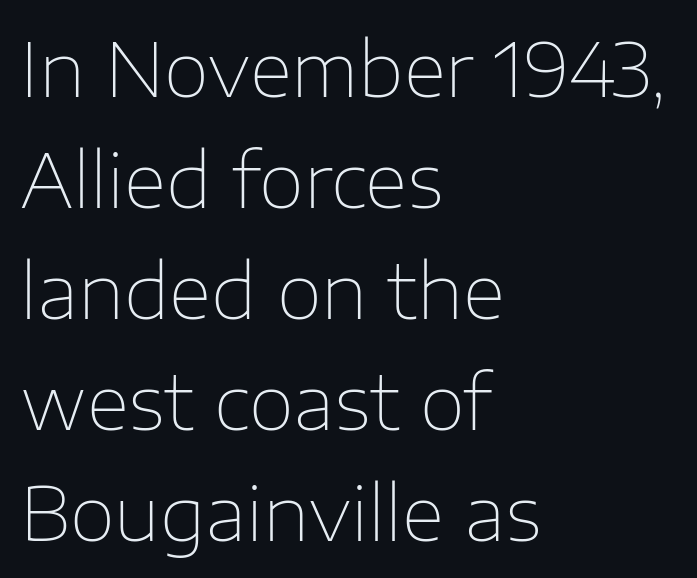
Quick note: not italic, upright. The letters carry no serifs — their stems end cleanly without finishing strokes. Descenders are the only things crossing below the line. Is this a fixed-width face? No — the glyphs have proportional, varying widths. Heaviness? Minimal to ordinary, like unemphasized prose.
